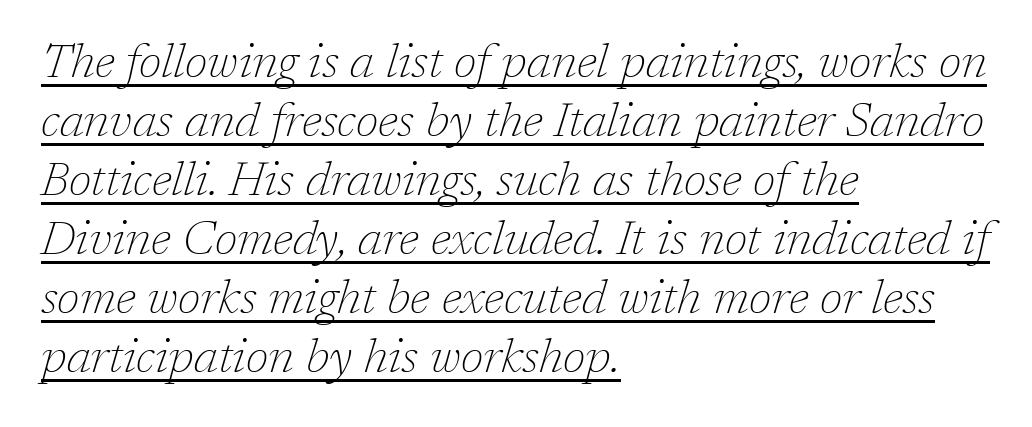
{"serif": "yes", "italic": "yes", "lean": "right", "slant_degrees": 17, "bold": "no", "weight": "thin", "width": "normal", "stroke_contrast": "low", "x_height": "medium", "monospaced": "no", "underline": "yes", "align": "left", "line_spacing_ratio": 1.23, "letter_spacing": "normal", "letter_spacing_em": 0.0, "glyph_px": 48}
